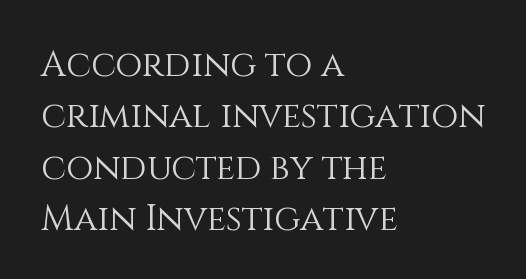
{"italic": "no", "bold": "no", "weight": "light", "width": "normal", "stroke_contrast": "medium", "x_height": "large", "monospaced": "no", "underline": "no", "align": "left", "line_spacing": "normal", "line_spacing_ratio": 1.47, "letter_spacing": "normal", "letter_spacing_em": 0.0, "glyph_px": 35}
